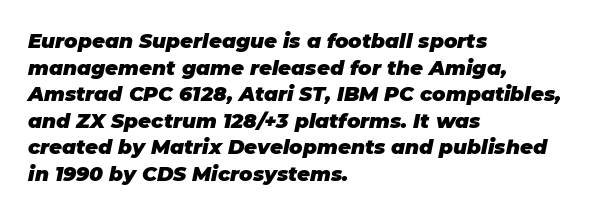
Check the space under the baseline: it is left empty. Successive baselines arrive at the customary interval. The letterforms sit shoulder to shoulder at normal distance. Where is the straight margin? On the left. The face used here has a pronounced slope to its letters.
